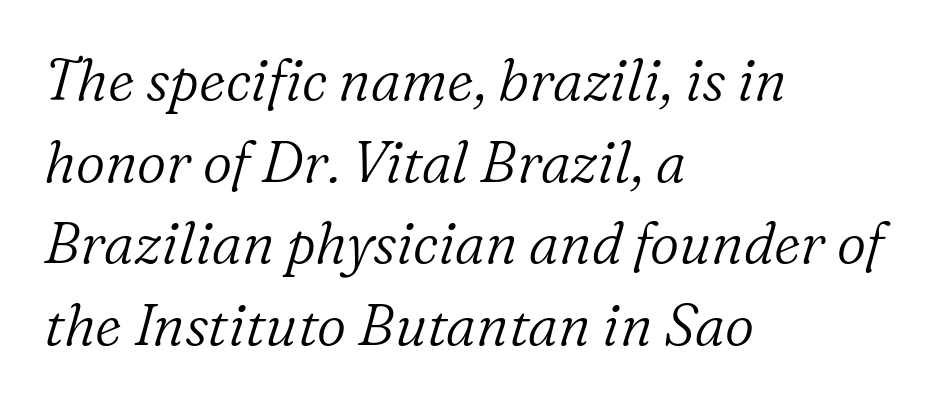
{"serif": "yes", "italic": "yes", "lean": "right", "slant_degrees": 16, "bold": "no", "weight": "light", "width": "normal", "stroke_contrast": "low", "x_height": "medium", "monospaced": "no", "underline": "no", "align": "left", "line_spacing": "normal", "line_spacing_ratio": 1.43, "letter_spacing": "normal", "letter_spacing_em": 0.0, "glyph_px": 57}
